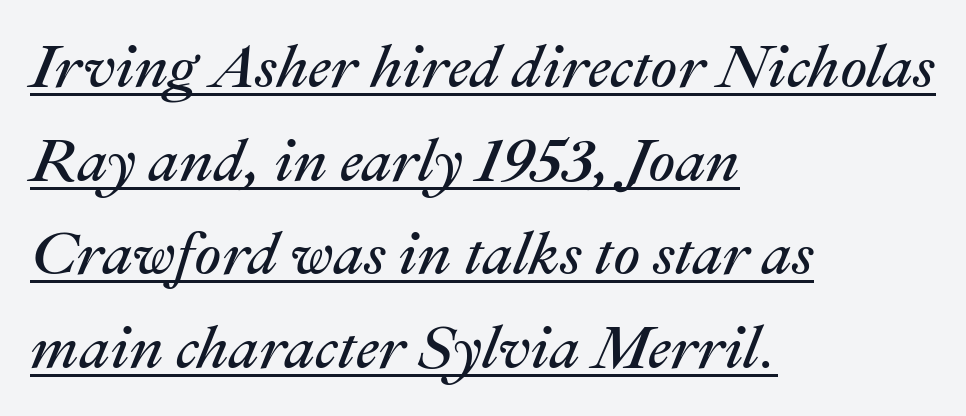
A light-to-regular cut is what we see here. Is the type slanted? Yes — the strokes lean at a clear angle. The passage shown has conventional tracking throughout. Visually the block forms a straight wall on the left and a jagged coastline on the right. This sample keeps an unexceptional amount of space between lines.
